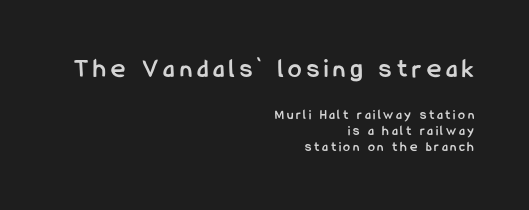
Caption: bold face, heavy strokes. Does the leading feel generous? Not at all — it's pinched. Any mark beneath the type? The region is blank. The axis of the letterforms is exactly vertical. Visually, the top section dominates because its glyphs are scaled up. The typesetter chose a ragged-left arrangement here.
